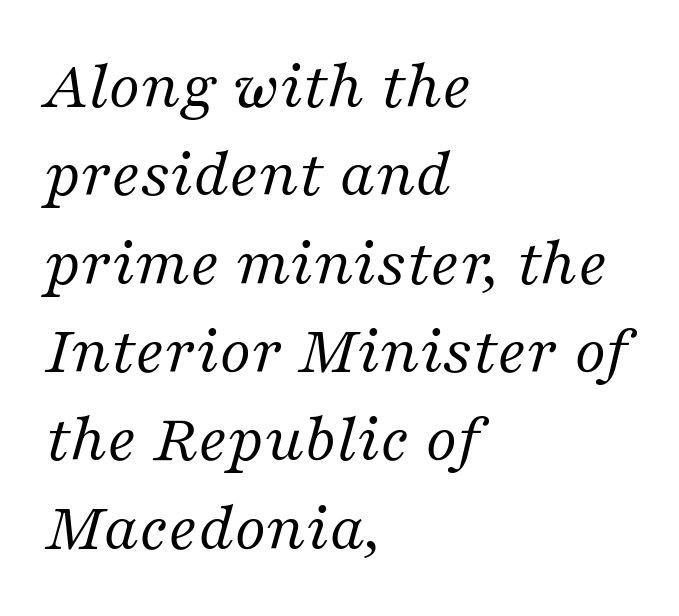
The ragged edge is on the right, which tells us the setting is flush left. Look at the bottom of the vertical strokes: they flare into serifs here. The letters advance in unequal steps, a hallmark of proportional type. Each word holds together tightly as a unit, with standard inter-letter gaps. Bold? No — there's no thickening of the strokes.
